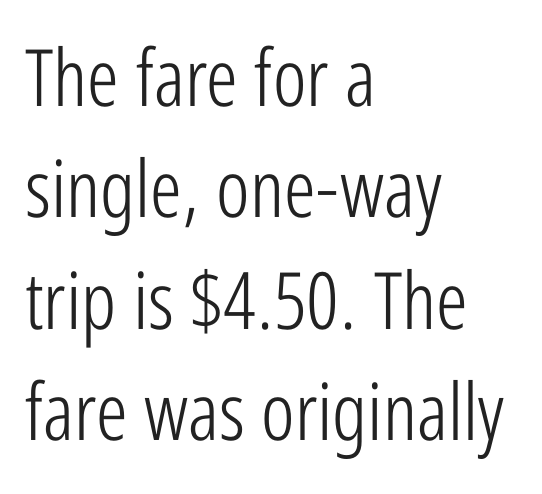
The image shows 79 px light, condensed sans-serif type, upright; set left-aligned, normal line spacing (1.41x), normal letter spacing, not underlined; low stroke contrast and a medium x-height.
